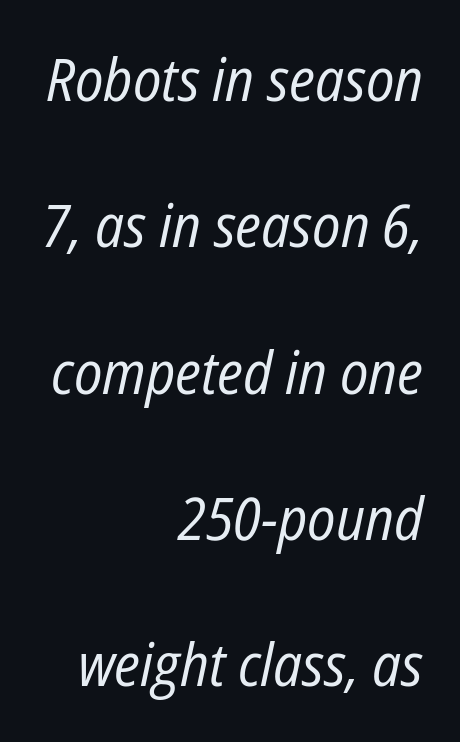
Q: Is the text bold? A: No.
Q: Is the text italic (slanted)? A: Yes, it leans right by about 12 degrees.
Q: Is the text underlined? A: No.
Q: How is the paragraph aligned? A: Right-aligned.
Q: Is the spacing between letters normal or unusually wide? A: Normal.
Q: Is the spacing between lines tight, normal or loose? A: Loose.
Q: Width (condensed, normal, or wide)? A: Condensed.
Q: Stroke contrast? A: Low.
Q: x-height? A: Medium.
Q: Monospaced? A: No.
